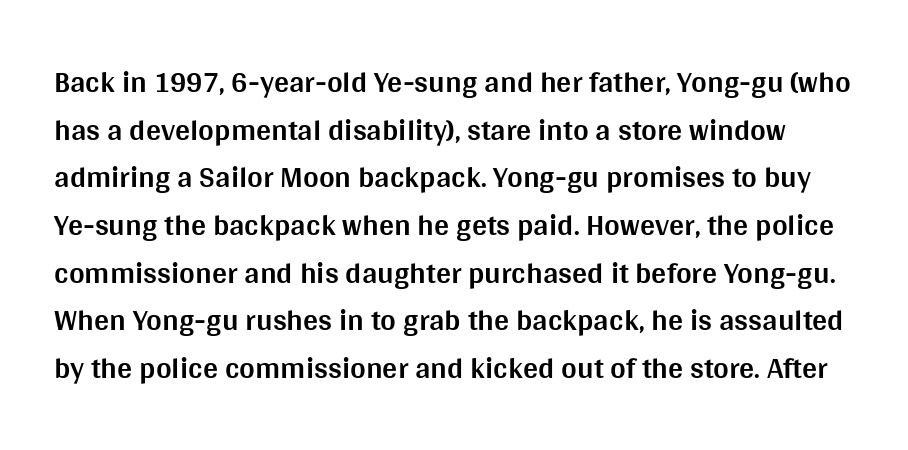
{"serif": "no", "italic": "no", "bold": "yes", "weight": "bold", "width": "normal", "stroke_contrast": "medium", "x_height": "large", "monospaced": "no", "underline": "no", "line_spacing": "normal", "line_spacing_ratio": 1.59, "letter_spacing": "normal", "letter_spacing_em": 0.0, "glyph_px": 30}
